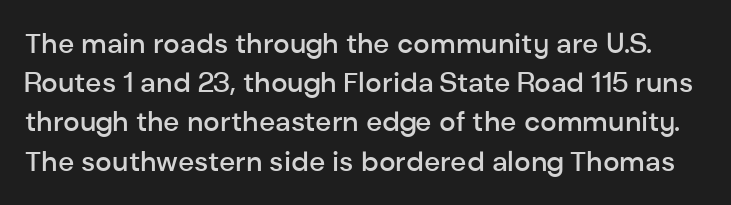
The image shows 28 px semibold sans-serif type, upright; set normal line spacing (1.4x), normal letter spacing, not underlined; low stroke contrast and a medium x-height.
